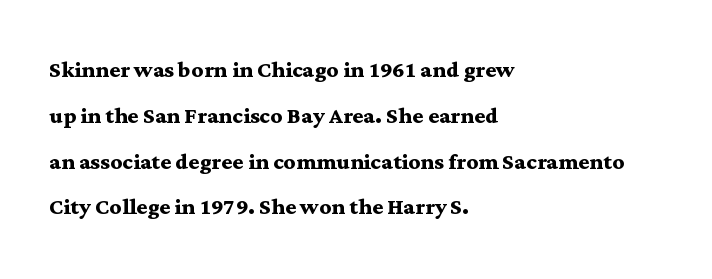
Q: Is the text bold? A: Yes.
Q: Is the text italic (slanted)? A: No, it is upright.
Q: Is the typeface a serif or a sans-serif typeface? A: Serif.
Q: Is the text underlined? A: No.
Q: How is the paragraph aligned? A: Left-aligned.
Q: Is the spacing between letters normal or unusually wide? A: Normal.
Q: Is the spacing between lines tight, normal or loose? A: Normal.
Q: Width (condensed, normal, or wide)? A: Wide.
Q: Stroke contrast? A: Medium.
Q: x-height? A: Medium.
Q: Monospaced? A: No.
